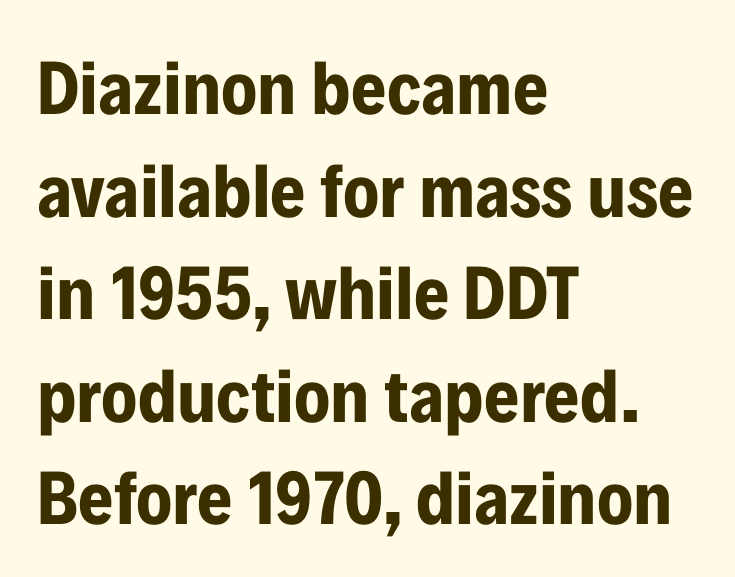
The image shows 76 px bold, condensed sans-serif type, upright; set left-aligned, normal line spacing (1.35x), normal letter spacing, not underlined; low stroke contrast and a medium x-height.
